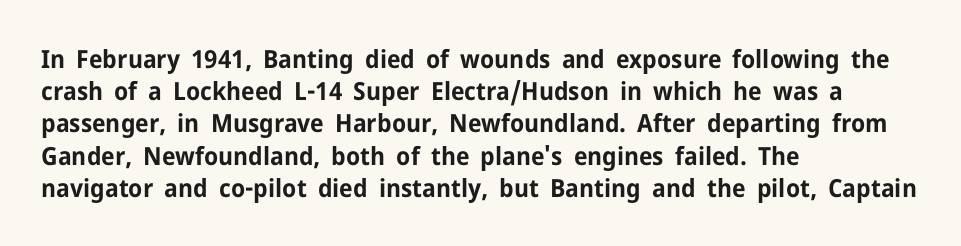
Q: Is the text bold? A: Yes.
Q: Is the text italic (slanted)? A: No, it is upright.
Q: Is the text underlined? A: No.
Q: How is the paragraph aligned? A: Left-aligned.
Q: Is the spacing between letters normal or unusually wide? A: Normal.
Q: Is the spacing between lines tight, normal or loose? A: Normal.
